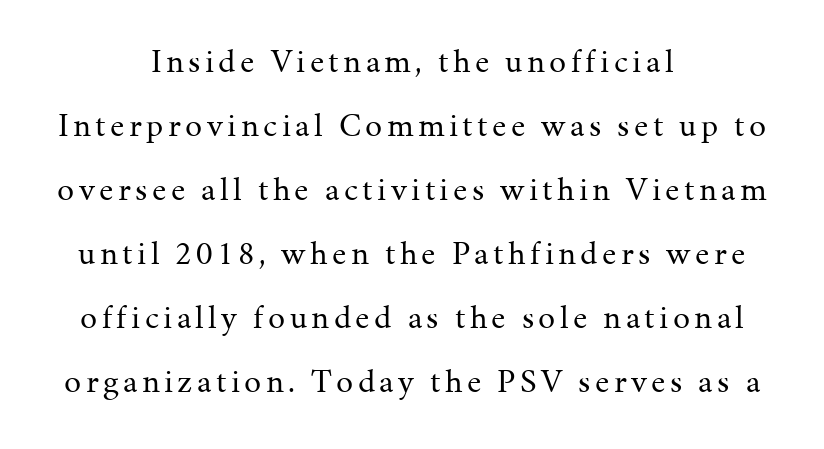
{"serif": "yes", "italic": "no", "bold": "no", "weight": "regular", "width": "normal", "stroke_contrast": "medium", "x_height": "medium", "monospaced": "no", "underline": "no", "align": "center", "line_spacing_ratio": 1.88, "glyph_px": 34}
